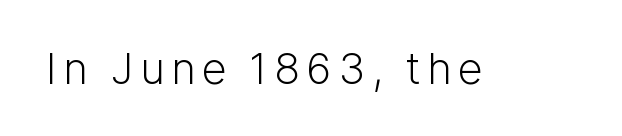
{"serif": "no", "italic": "no", "bold": "no", "weight": "light", "width": "normal", "stroke_contrast": "low", "x_height": "medium", "monospaced": "no", "underline": "no", "glyph_px": 43}
